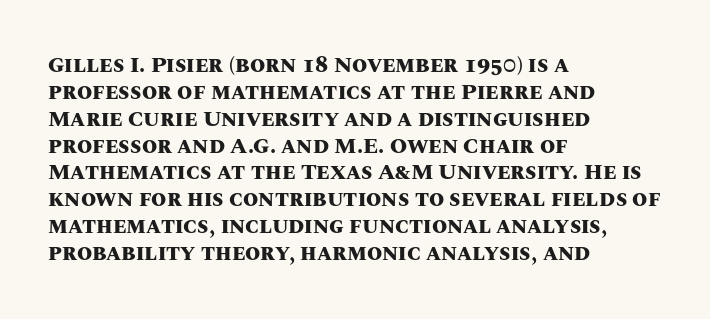
{"italic": "no", "bold": "yes", "underline": "no", "align": "left", "line_spacing_ratio": 1.22, "letter_spacing": "normal", "letter_spacing_em": 0.0, "glyph_px": 22}
